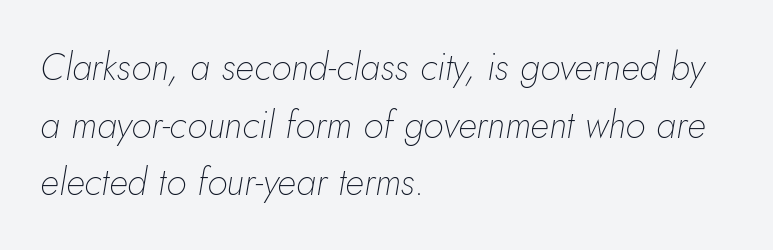
The image shows 37 px thin type, italic (leaning right); set left-aligned, normal line spacing (1.56x), normal letter spacing, not underlined; low stroke contrast and a small x-height.
